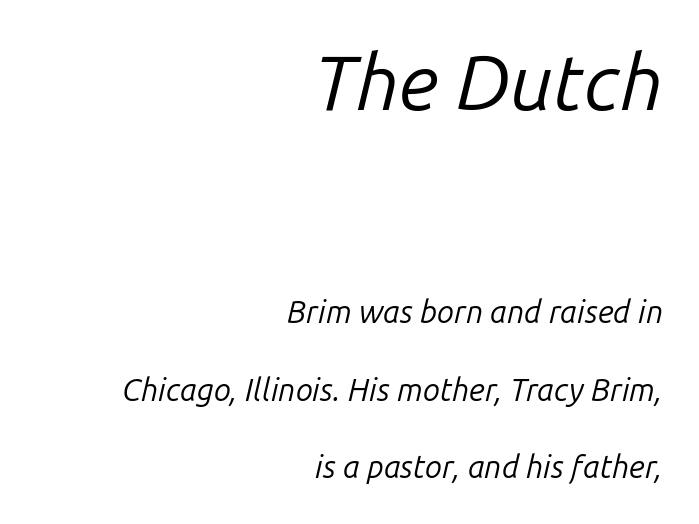
The rendering keeps characters at their native spacing. This block would shrink considerably if given ordinary leading; it's expanded now. Of the two passages, the one on top uses the larger point size. Varying glyph widths throughout — classic text-font behaviour.
